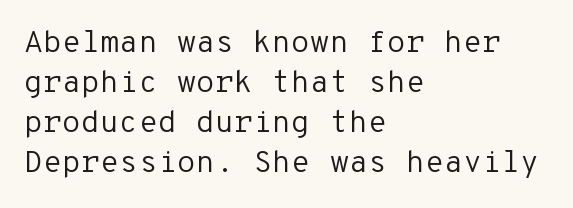
Monospaced: the letters line up in strict vertical columns. A quiet, ordinary-to-light weight characterises the typeface. A typesetter would call this leading conventional body-copy spacing. Each word holds together tightly as a unit, with standard inter-letter gaps.
